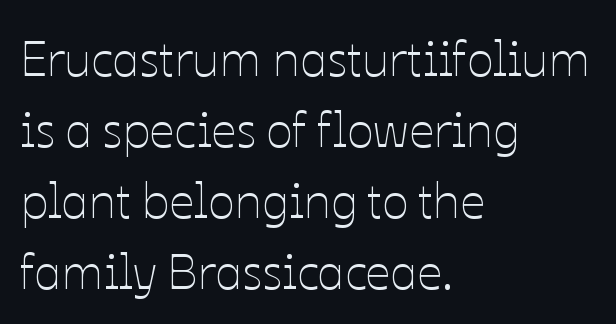
The setting favours the left margin, as ordinary paragraphs usually do. This rendering leaves character spacing at its baseline value. Just letters on the line, the space beneath them empty. Designer's note — italics off, roman on. Do the characters align in a grid? No, the font is proportional.
